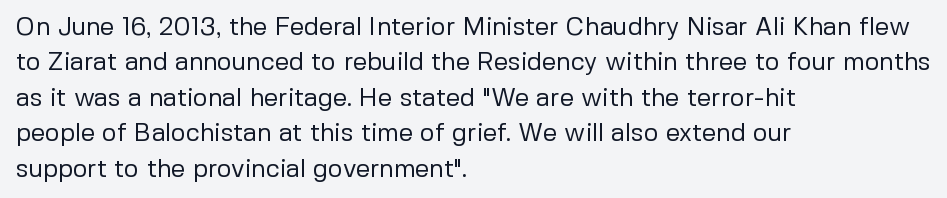
Q: Is the text bold? A: No.
Q: Is the text italic (slanted)? A: No, it is upright.
Q: Is the text underlined? A: No.
Q: How is the paragraph aligned? A: Left-aligned.
Q: Is the spacing between letters normal or unusually wide? A: Normal.
Q: Is the spacing between lines tight, normal or loose? A: Normal.
